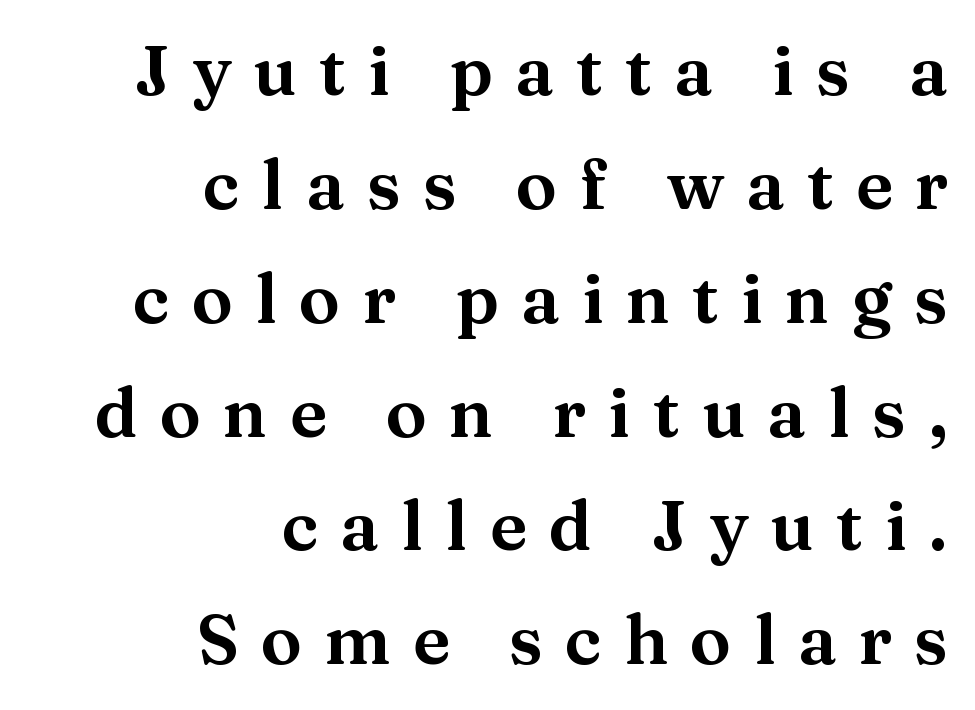
{"serif": "yes", "italic": "no", "width": "wide", "stroke_contrast": "medium", "x_height": "medium", "monospaced": "no", "underline": "no", "align": "right", "line_spacing": "normal", "line_spacing_ratio": 1.65, "letter_spacing": "wide", "letter_spacing_em": 0.32, "glyph_px": 69}
